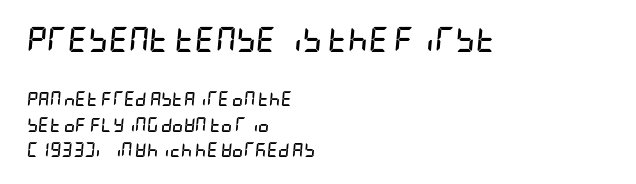
{"italic": "yes", "lean": "right", "slant_degrees": 5, "bold": "yes", "underline": "no", "align": "left", "line_spacing_ratio": 1.81, "letter_spacing": "normal", "letter_spacing_em": 0.0, "larger_block": "first", "size_ratio": 1.79, "glyph_px": 25}
